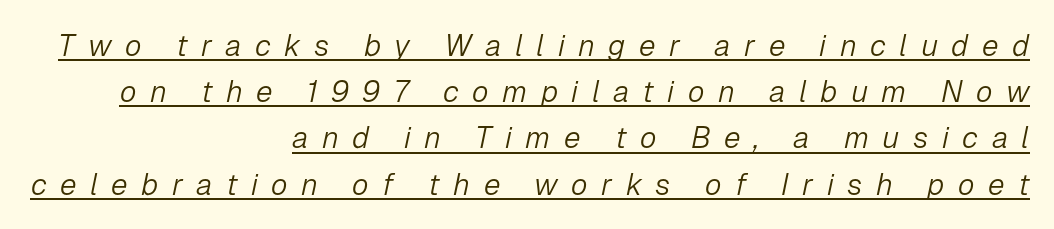
The face looks like a standard text weight, possibly lighter. Notice how a bar underscores the lettering throughout. Short note: letters widely spaced. The face used here has a pronounced slope to its letters.
